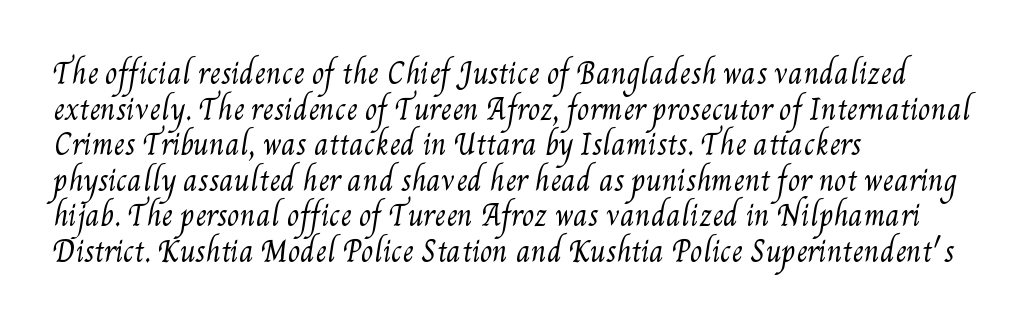
{"bold": "no", "weight": "regular", "width": "condensed", "stroke_contrast": "medium", "x_height": "small", "monospaced": "no", "underline": "no", "align": "left", "line_spacing": "normal", "line_spacing_ratio": 1.27, "letter_spacing": "normal", "letter_spacing_em": 0.0, "glyph_px": 28}
